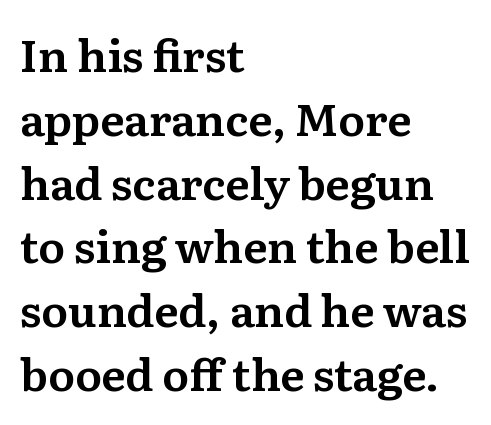
{"serif": "yes", "italic": "no", "width": "normal", "stroke_contrast": "medium", "x_height": "medium", "monospaced": "no", "underline": "no", "align": "left", "line_spacing": "normal", "line_spacing_ratio": 1.45, "letter_spacing": "normal", "letter_spacing_em": 0.0, "glyph_px": 44}
